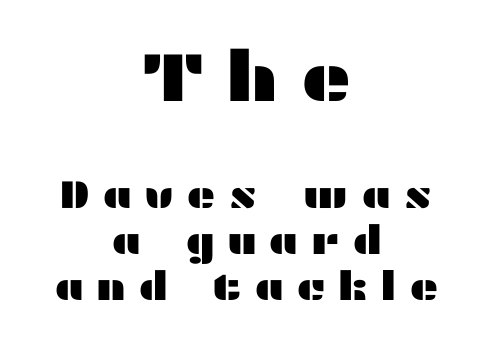
{"serif": "no", "italic": "no", "width": "wide", "stroke_contrast": "medium", "x_height": "medium", "monospaced": "no", "underline": "no", "align": "center", "line_spacing": "tight", "line_spacing_ratio": 1.15, "letter_spacing": "wide", "letter_spacing_em": 0.3, "larger_block": "first", "size_ratio": 1.75, "glyph_px": 70}
